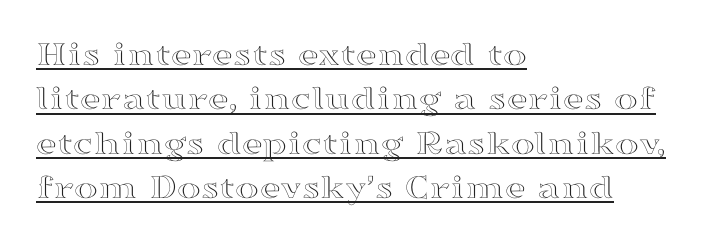
The image shows 36 px wide type, upright; set left-aligned, line spacing 1.23x, normal letter spacing, underlined; a medium x-height.
